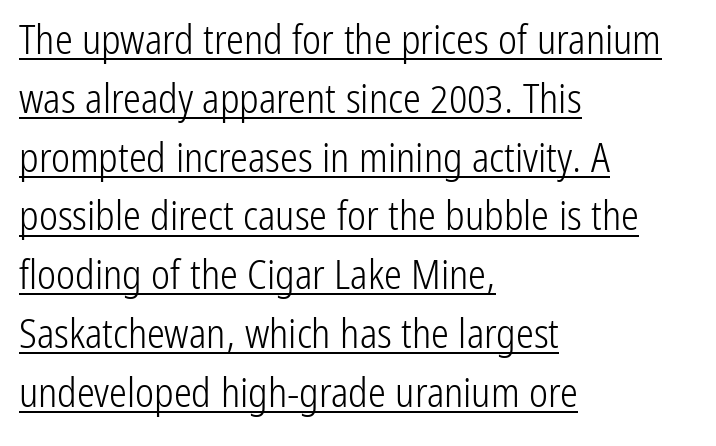
Q: Is the text bold? A: No.
Q: Is the text italic (slanted)? A: No, it is upright.
Q: Is the typeface a serif or a sans-serif typeface? A: Sans-serif.
Q: Is the text underlined? A: Yes.
Q: How is the paragraph aligned? A: Left-aligned.
Q: Is the spacing between letters normal or unusually wide? A: Normal.
Q: Is the spacing between lines tight, normal or loose? A: Normal.
Q: Width (condensed, normal, or wide)? A: Condensed.
Q: Stroke contrast? A: Low.
Q: x-height? A: Medium.
Q: Monospaced? A: No.
